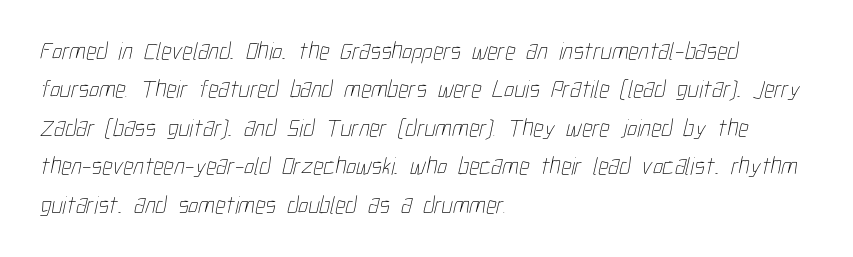
The space beneath each line is pristine and unruled. Layout note: lines flush left. This is not heavy type; no bold has been used. Reading down the column, the eye jumps a familiar distance to each next line.
